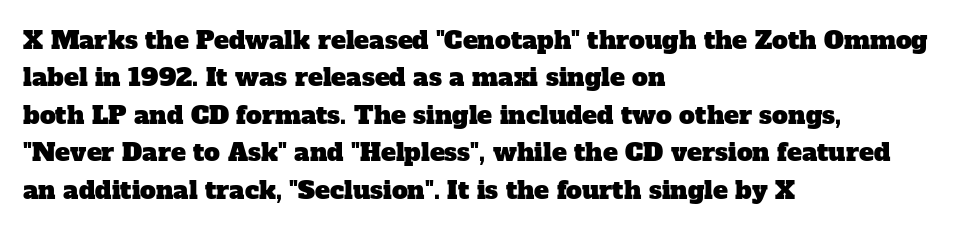
{"underline": "no", "align": "left", "line_spacing": "normal", "line_spacing_ratio": 1.5, "letter_spacing": "normal", "letter_spacing_em": 0.0, "glyph_px": 25}
